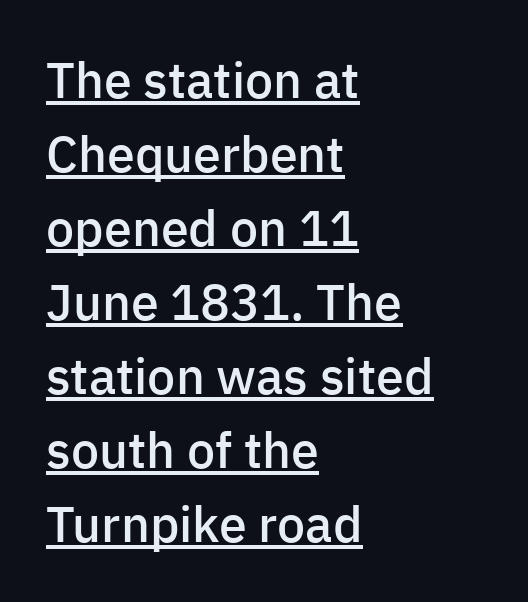
The image shows 50 px semibold sans-serif type, upright; set left-aligned, normal line spacing (1.48x), normal letter spacing, underlined; low stroke contrast and a medium x-height.
